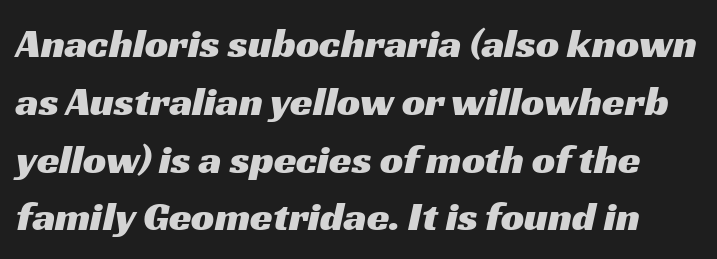
The image shows 41 px wide sans-serif type; set normal line spacing (1.41x), normal letter spacing, not underlined; medium stroke contrast and a medium x-height.
